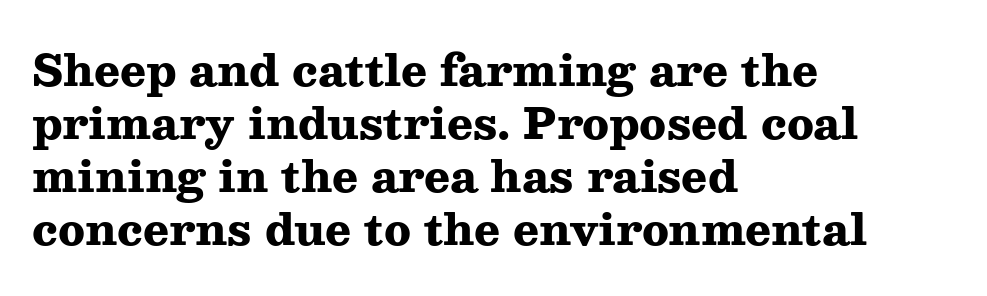
Compared with a centered layout, this one pins lines to the left instead. Caption: bold face, heavy strokes. What stands out about the letter spacing? Nothing — it is the standard amount. Check under the words: just untouched page. Is this a sans? No — the strokes have serifs.
